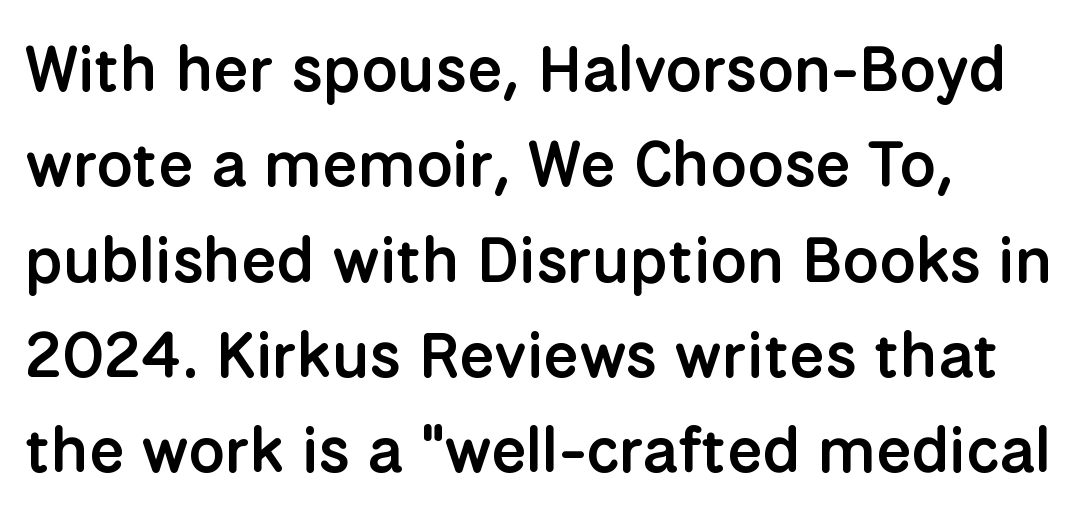
The image shows 64 px semibold sans-serif type, upright; set left-aligned, normal line spacing (1.49x), normal letter spacing, not underlined; low stroke contrast and a medium x-height.
